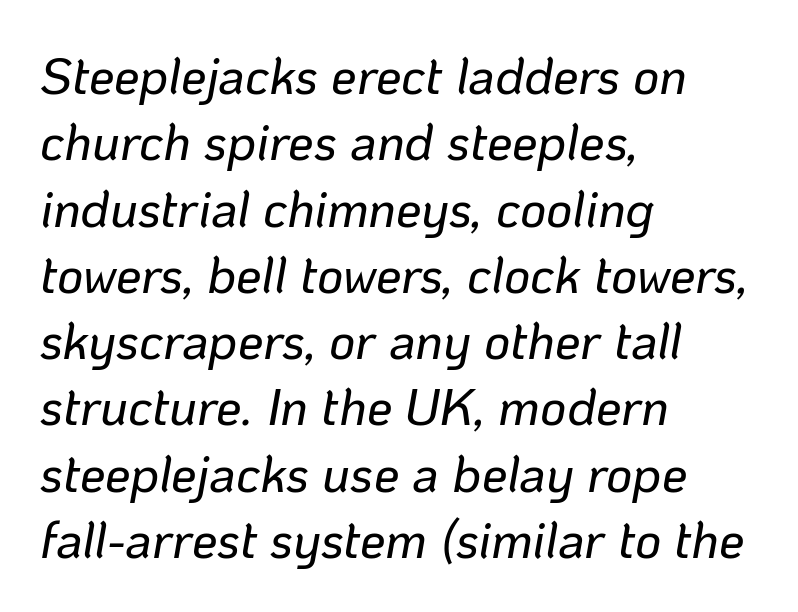
The letters sit at their default tracking, neither squeezed nor spread. Characters are canted at an angle relative to the baseline's perpendicular. Does the copy run flush right? No — it runs flush left. These lines are rendered in a variable-pitch font. Compared with typical paragraphs, the rows here are spaced about the same.
